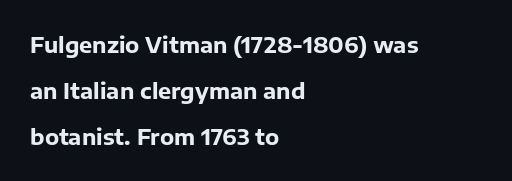
The image shows 22 px bold type, upright; set left-aligned, loose line spacing (2.1x), normal letter spacing, not underlined.
